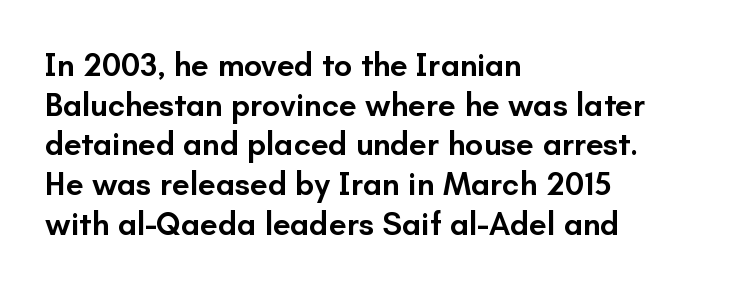
{"serif": "no", "italic": "no", "bold": "semi", "weight": "semibold", "width": "normal", "stroke_contrast": "low", "x_height": "small", "monospaced": "no", "underline": "no", "align": "left", "line_spacing_ratio": 1.24, "letter_spacing": "normal", "letter_spacing_em": 0.0, "glyph_px": 32}
